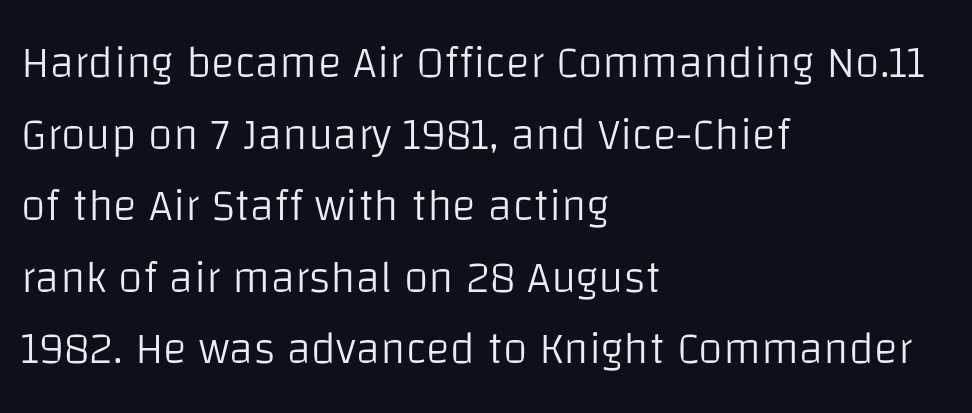
Q: Is the text bold? A: No.
Q: Is the text italic (slanted)? A: No, it is upright.
Q: Is the typeface a serif or a sans-serif typeface? A: Sans-serif.
Q: Is the text underlined? A: No.
Q: How is the paragraph aligned? A: Left-aligned.
Q: Is the spacing between letters normal or unusually wide? A: Normal.
Q: Is the spacing between lines tight, normal or loose? A: Normal.
Q: Width (condensed, normal, or wide)? A: Normal.
Q: Stroke contrast? A: Low.
Q: x-height? A: Large.
Q: Monospaced? A: No.
